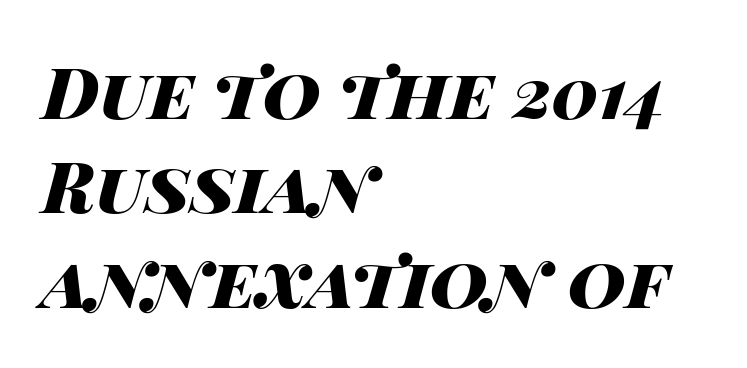
What stands out about the letter spacing? Nothing — it is the standard amount. Does the weight exceed regular? Yes, all the way to bold. Posture: slanted. Each row of text sits above clean, open space.
